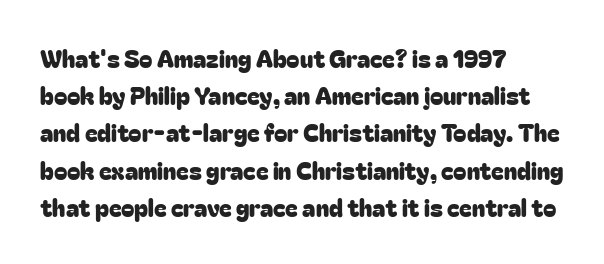
Q: Is the text italic (slanted)? A: No, it is upright.
Q: Is the text underlined? A: No.
Q: How is the paragraph aligned? A: Left-aligned.
Q: Is the spacing between letters normal or unusually wide? A: Normal.
Q: Is the spacing between lines tight, normal or loose? A: Normal.
